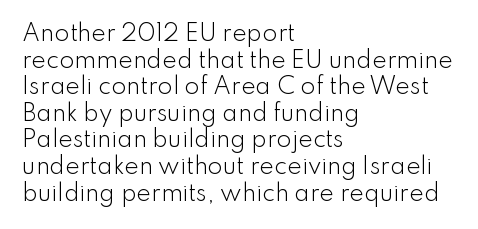
The image shows 22 px text type, upright; set left-aligned, line spacing 1.21x, normal letter spacing, not underlined.
